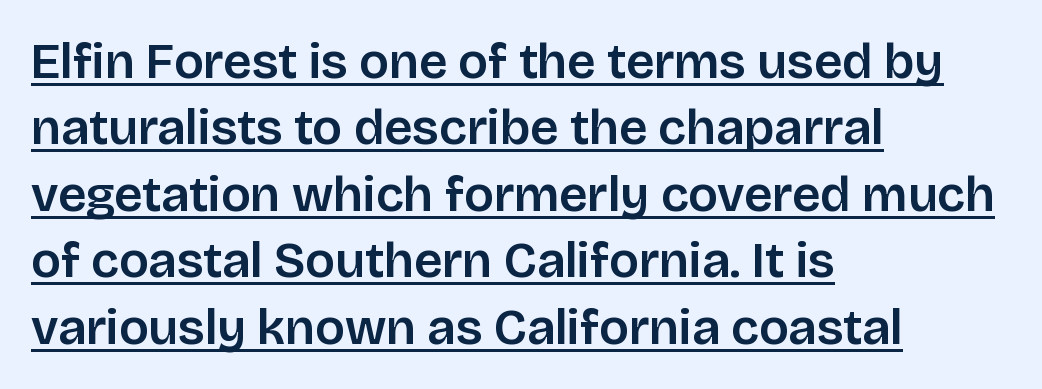
The image shows 50 px sans-serif type, upright; set left-aligned, normal line spacing (1.33x), normal letter spacing, underlined; low stroke contrast and a large x-height.
